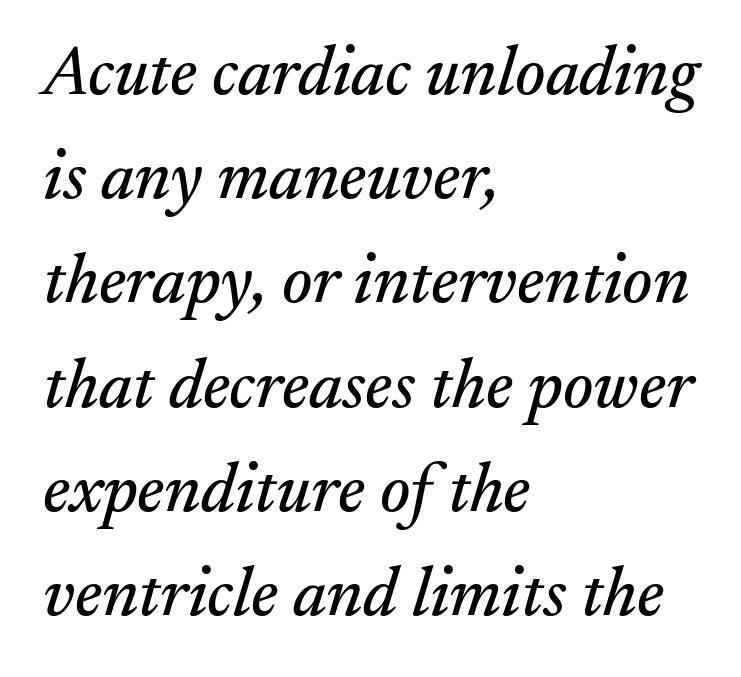
{"serif": "yes", "italic": "yes", "lean": "right", "slant_degrees": 17, "width": "normal", "stroke_contrast": "medium", "x_height": "small", "monospaced": "no", "underline": "no", "align": "left", "line_spacing": "normal", "line_spacing_ratio": 1.51, "letter_spacing": "normal", "letter_spacing_em": 0.0, "glyph_px": 69}
